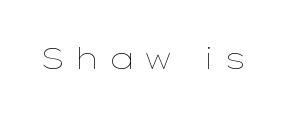
Q: Is the text bold? A: No.
Q: Is the text italic (slanted)? A: No, it is upright.
Q: Is the text underlined? A: No.
Q: Is the spacing between letters normal or unusually wide? A: Unusually wide.
Q: Width (condensed, normal, or wide)? A: Wide.
Q: Stroke contrast? A: Low.
Q: x-height? A: Medium.
Q: Monospaced? A: No.
